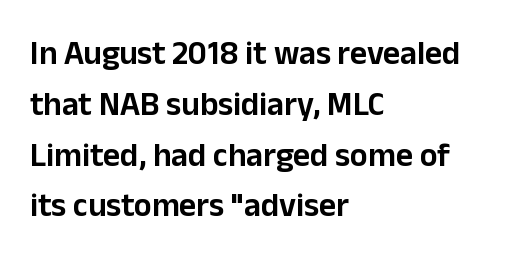
{"serif": "no", "italic": "no", "width": "normal", "stroke_contrast": "low", "x_height": "medium", "monospaced": "no", "underline": "no", "align": "left", "line_spacing": "normal", "line_spacing_ratio": 1.54, "letter_spacing": "normal", "letter_spacing_em": 0.0, "glyph_px": 33}
